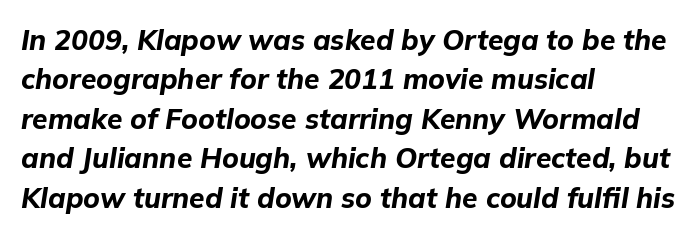
{"italic": "yes", "lean": "right", "slant_degrees": 9, "bold": "yes", "weight": "bold", "width": "normal", "stroke_contrast": "low", "x_height": "medium", "monospaced": "no", "underline": "no", "align": "left", "line_spacing": "normal", "line_spacing_ratio": 1.41, "letter_spacing": "normal", "letter_spacing_em": 0.0, "glyph_px": 28}
